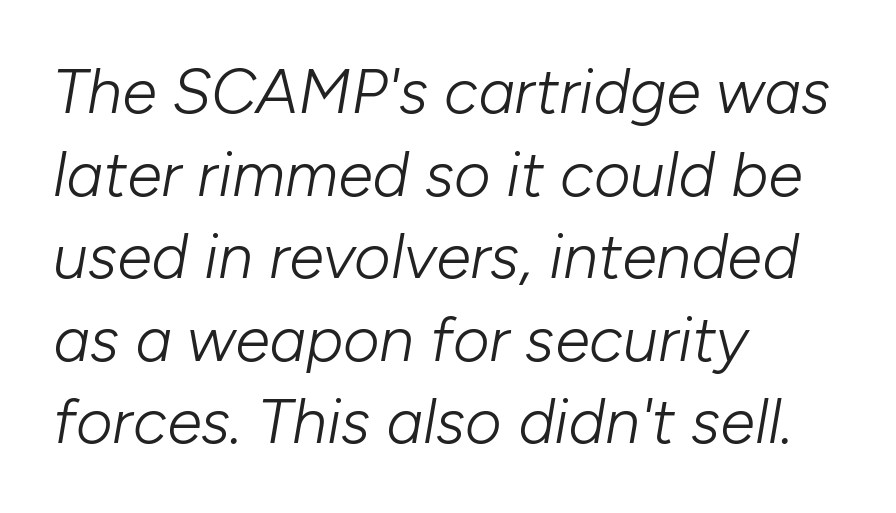
{"italic": "yes", "lean": "right", "slant_degrees": 10, "bold": "no", "weight": "light", "width": "normal", "stroke_contrast": "low", "x_height": "medium", "monospaced": "no", "underline": "no", "align": "left", "line_spacing": "normal", "line_spacing_ratio": 1.31, "letter_spacing": "normal", "letter_spacing_em": 0.0, "glyph_px": 63}
